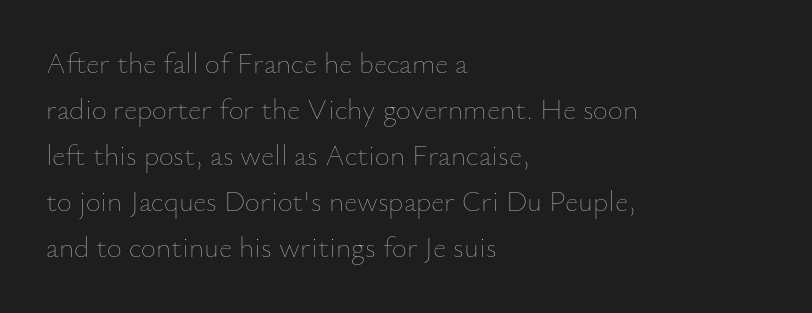
{"italic": "no", "bold": "no", "weight": "thin", "width": "normal", "stroke_contrast": "low", "x_height": "small", "monospaced": "no", "underline": "no", "align": "left", "line_spacing": "normal", "line_spacing_ratio": 1.59, "letter_spacing": "normal", "letter_spacing_em": 0.0, "glyph_px": 29}
